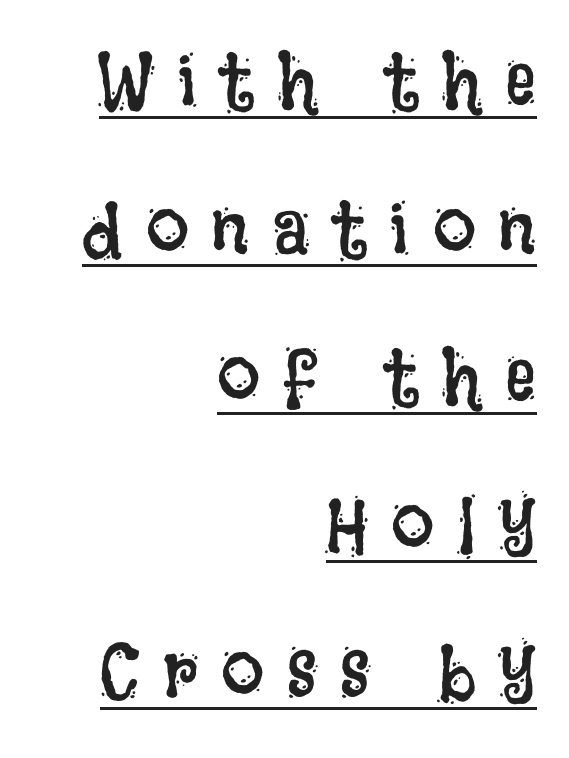
{"italic": "no", "bold": "no", "weight": "regular", "width": "condensed", "stroke_contrast": "low", "x_height": "large", "monospaced": "no", "underline": "yes", "align": "right", "line_spacing": "loose", "line_spacing_ratio": 1.92, "letter_spacing": "wide", "letter_spacing_em": 0.3, "glyph_px": 77}
